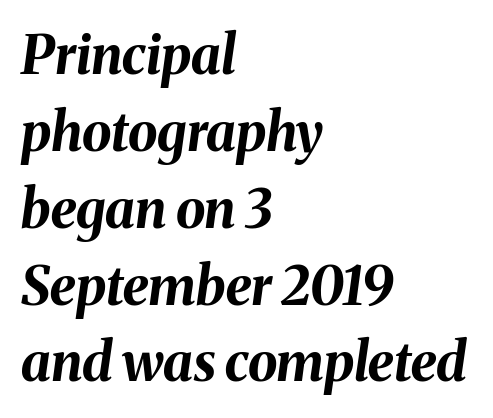
{"italic": "yes", "lean": "right", "slant_degrees": 8, "bold": "yes", "weight": "bold", "width": "normal", "stroke_contrast": "medium", "x_height": "medium", "monospaced": "no", "underline": "no", "align": "left", "line_spacing": "normal", "line_spacing_ratio": 1.45, "letter_spacing": "normal", "letter_spacing_em": 0.0, "glyph_px": 53}
